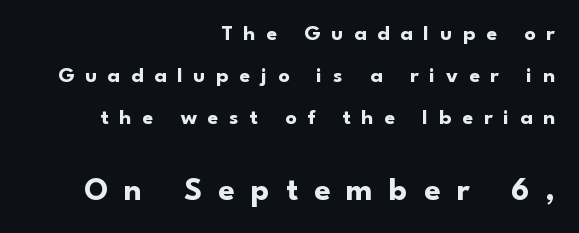
Q: Is the text bold? A: Yes.
Q: Is the text italic (slanted)? A: No, it is upright.
Q: Is the typeface a serif or a sans-serif typeface? A: Sans-serif.
Q: Is the text underlined? A: No.
Q: How is the paragraph aligned? A: Right-aligned.
Q: Is the spacing between letters normal or unusually wide? A: Unusually wide.
Q: Is the spacing between lines tight, normal or loose? A: Loose.
Q: Which block of text is set in a larger size, the first (top) or the second (bottom)? A: The second (bottom) one.
Q: Width (condensed, normal, or wide)? A: Normal.
Q: Stroke contrast? A: Low.
Q: x-height? A: Small.
Q: Monospaced? A: No.
